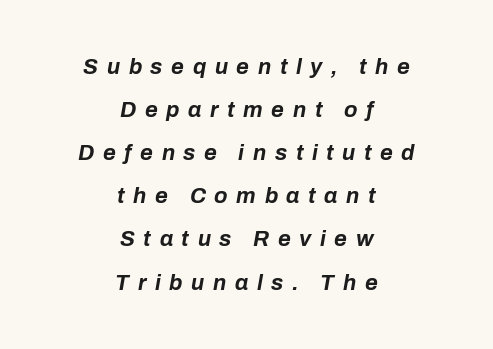
The image shows 22 px bold type, italic (leaning right); set centered, loose line spacing (1.96x), unusually wide letter spacing (+0.39 em), not underlined.
